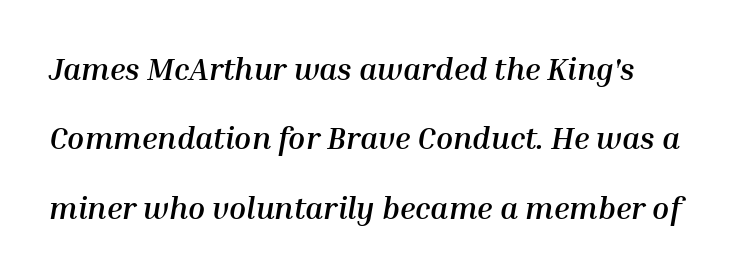
The image shows 31 px semibold type, italic (leaning right); set loose line spacing (2.24x), normal letter spacing, not underlined; medium stroke contrast and a medium x-height.
